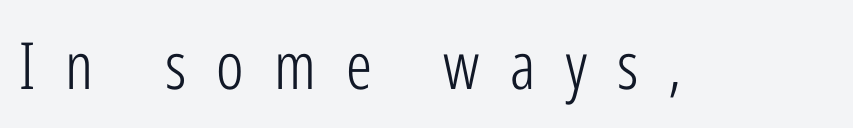
There is plenty of visible air inserted between adjacent glyphs. Do the characters align in a grid? No, the font is proportional. These lines are composed in type without serifs. Italic? Not at all — the glyphs are vertical.
